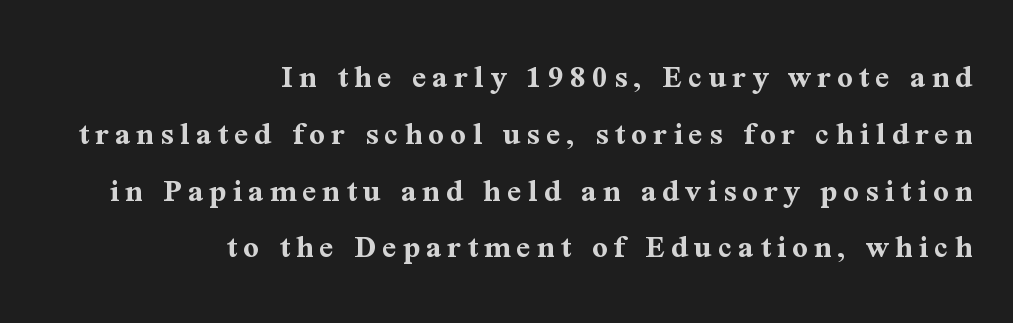
Characters remain perfectly vertical along every line. Do the characters align in a grid? No, the font is proportional. The rendering uses a moderate line-height, typical for paragraphs. Letters rest on an invisible, unmarked baseline. The setting favours the right margin, as signatures and pull-quotes sometimes do. A full-strength bold gives these letters their thick strokes.
